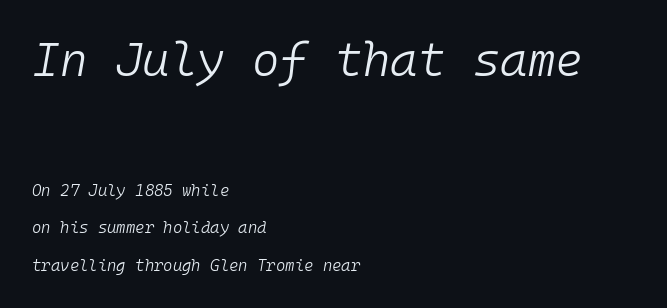
Looks like terminal output: every glyph gets an equal slot. Notice how the stems are inclined rather than vertical — that's the hallmark of italics. Caption: standard tracking, unaltered. Check under the words: just untouched page.
